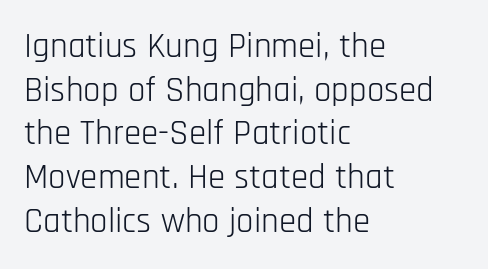
Q: Is the text bold? A: No.
Q: Is the text italic (slanted)? A: No, it is upright.
Q: Is the typeface a serif or a sans-serif typeface? A: Sans-serif.
Q: Is the text underlined? A: No.
Q: How is the paragraph aligned? A: Left-aligned.
Q: Is the spacing between letters normal or unusually wide? A: Normal.
Q: Is the spacing between lines tight, normal or loose? A: Normal.
Q: Width (condensed, normal, or wide)? A: Condensed.
Q: Stroke contrast? A: Low.
Q: x-height? A: Large.
Q: Monospaced? A: No.
